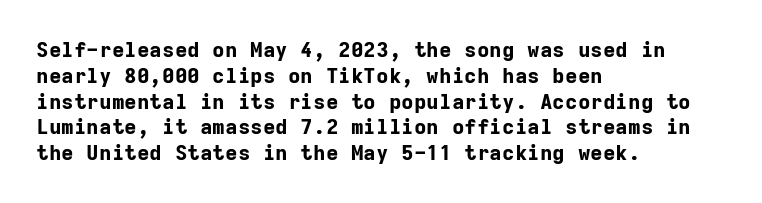
{"italic": "no", "bold": "yes", "underline": "no", "align": "left", "line_spacing_ratio": 1.23, "letter_spacing": "normal", "letter_spacing_em": 0.0, "glyph_px": 21}
